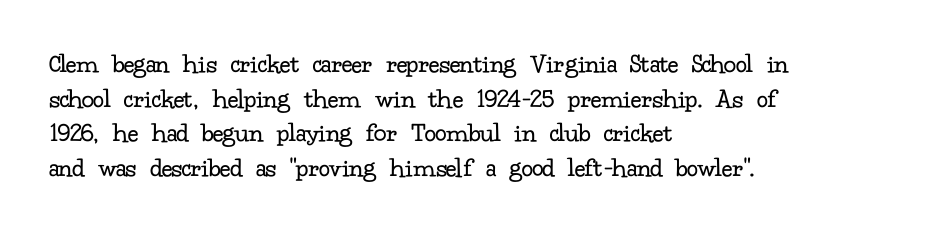
Q: Is the text bold? A: No.
Q: Is the text italic (slanted)? A: No, it is upright.
Q: Is the typeface a serif or a sans-serif typeface? A: Serif.
Q: Is the text underlined? A: No.
Q: How is the paragraph aligned? A: Left-aligned.
Q: Is the spacing between letters normal or unusually wide? A: Normal.
Q: Width (condensed, normal, or wide)? A: Normal.
Q: Stroke contrast? A: Low.
Q: x-height? A: Small.
Q: Monospaced? A: No.
